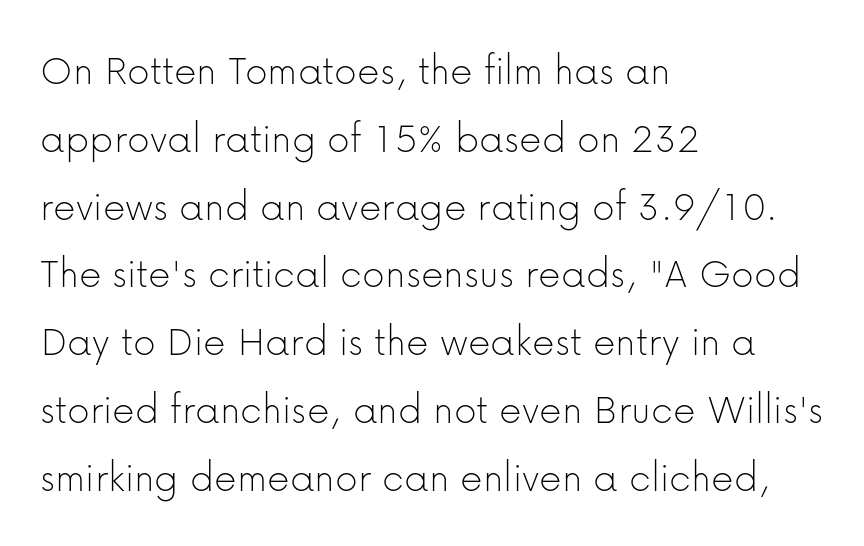
Q: Is the text bold? A: No.
Q: Is the text italic (slanted)? A: No, it is upright.
Q: Is the typeface a serif or a sans-serif typeface? A: Sans-serif.
Q: Is the text underlined? A: No.
Q: How is the paragraph aligned? A: Left-aligned.
Q: Is the spacing between letters normal or unusually wide? A: Normal.
Q: Is the spacing between lines tight, normal or loose? A: Normal.
Q: Width (condensed, normal, or wide)? A: Normal.
Q: Stroke contrast? A: Low.
Q: x-height? A: Medium.
Q: Monospaced? A: No.
